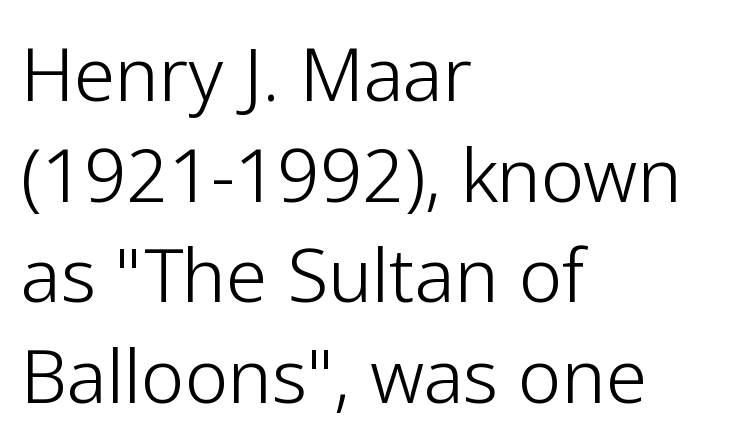
{"serif": "no", "italic": "no", "bold": "no", "weight": "light", "width": "normal", "stroke_contrast": "low", "x_height": "medium", "monospaced": "no", "underline": "no", "align": "left", "line_spacing": "normal", "line_spacing_ratio": 1.36, "letter_spacing": "normal", "letter_spacing_em": 0.0, "glyph_px": 74}
